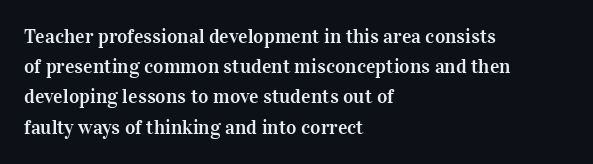
The image shows 20 px text type, upright; set left-aligned, normal line spacing (1.51x), normal letter spacing, not underlined.
